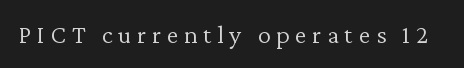
{"italic": "no", "bold": "no", "underline": "no", "letter_spacing": "wide", "letter_spacing_em": 0.22, "glyph_px": 26}
